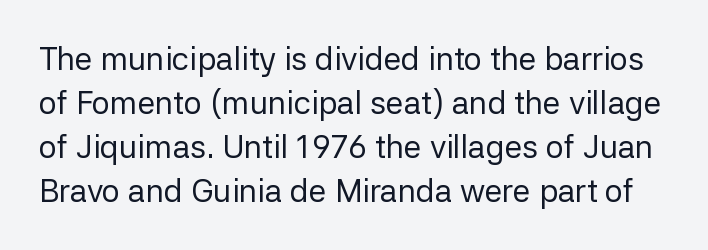
The image shows 32 px regular-weight sans-serif type, upright; set normal line spacing (1.38x), normal letter spacing, not underlined; low stroke contrast and a medium x-height.
